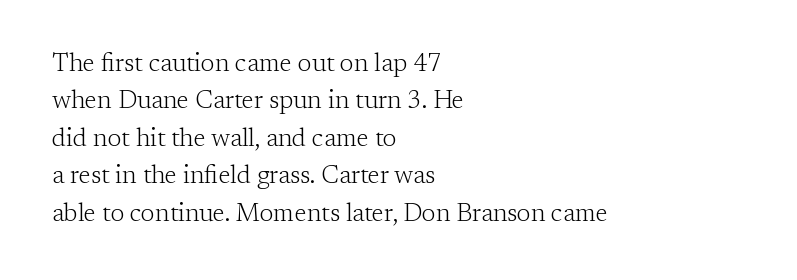
Q: Is the text bold? A: No.
Q: Is the text italic (slanted)? A: No, it is upright.
Q: Is the text underlined? A: No.
Q: How is the paragraph aligned? A: Left-aligned.
Q: Is the spacing between letters normal or unusually wide? A: Normal.
Q: Is the spacing between lines tight, normal or loose? A: Normal.
